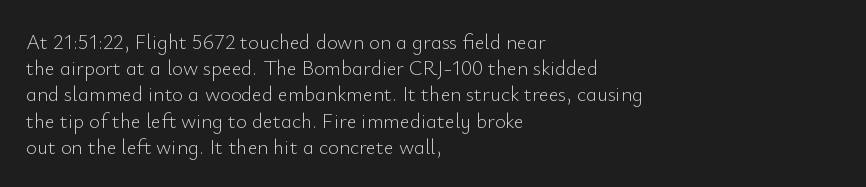
The image shows 21 px text type, upright; set left-aligned, normal line spacing (1.25x), normal letter spacing, not underlined.
